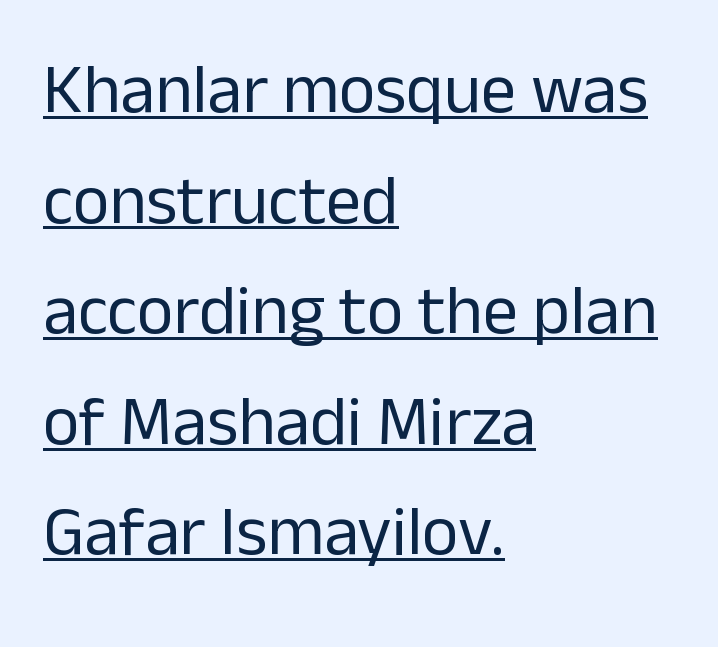
{"serif": "no", "italic": "no", "bold": "no", "weight": "regular", "width": "normal", "stroke_contrast": "low", "x_height": "medium", "monospaced": "no", "underline": "yes", "align": "left", "line_spacing": "normal", "line_spacing_ratio": 1.58, "letter_spacing": "normal", "letter_spacing_em": 0.0, "glyph_px": 70}
